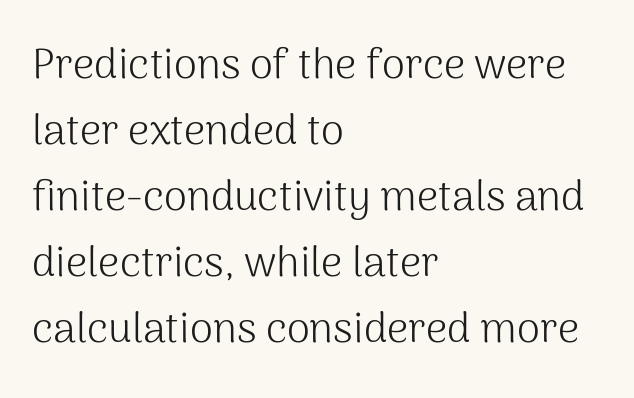
The image shows 42 px light sans-serif type, upright; set left-aligned, normal line spacing (1.57x), normal letter spacing, not underlined; medium stroke contrast and a medium x-height.
